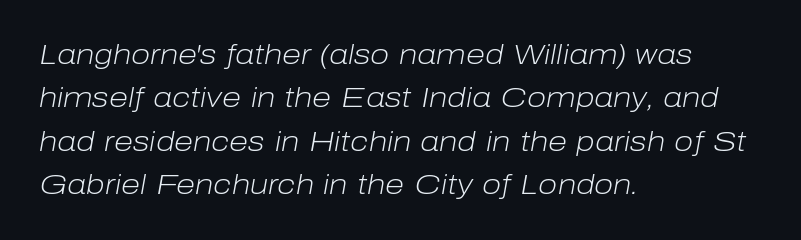
Vertically, the passage feels balanced, rows spaced as you'd expect. A typesetter would call this proportional, since set widths differ per character. Words float on clear page, feet unadorned. A typesetter would mark this as italic. These glyphs show unthickened strokes, regular width or finer.
